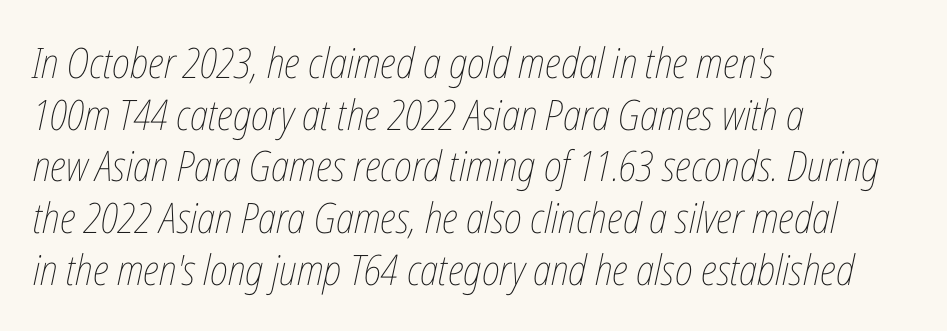
Q: Is the text bold? A: No.
Q: Is the text italic (slanted)? A: Yes, it leans right by about 12 degrees.
Q: Is the text underlined? A: No.
Q: How is the paragraph aligned? A: Left-aligned.
Q: Is the spacing between letters normal or unusually wide? A: Normal.
Q: Width (condensed, normal, or wide)? A: Condensed.
Q: Stroke contrast? A: Low.
Q: x-height? A: Medium.
Q: Monospaced? A: No.
